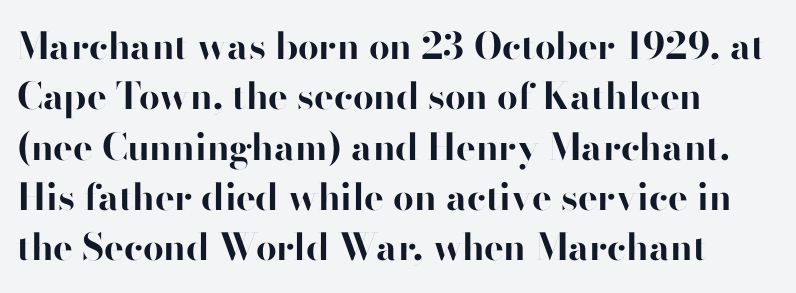
Character widths vary here, with narrow letters taking less room than wide ones. This rendering employs a face without finishing strokes, i.e., a sans-serif. How are the letters spaced? Ordinarily, with no added tracking. Weight check: bold — yes, fully. These lines are set flush left with a ragged right edge. Compared with typical paragraphs, the rows here are spaced about the same.
